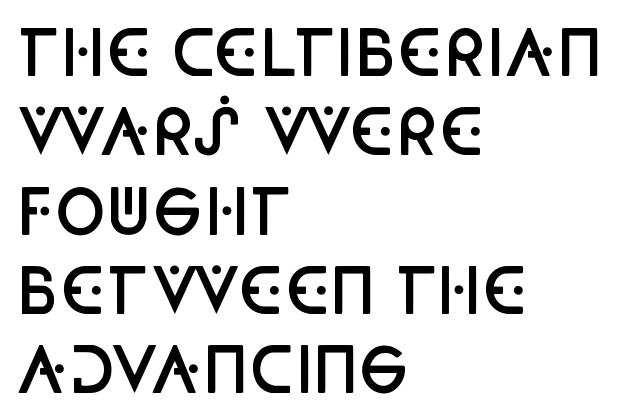
The image shows 62 px semibold, condensed sans-serif type, upright; set left-aligned, normal line spacing (1.28x), normal letter spacing, not underlined; low stroke contrast and a large x-height.
